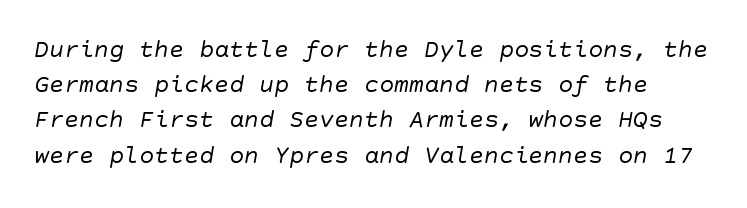
{"bold": "no", "underline": "no", "line_spacing": "normal", "line_spacing_ratio": 1.41, "letter_spacing": "normal", "letter_spacing_em": 0.0, "glyph_px": 25}
